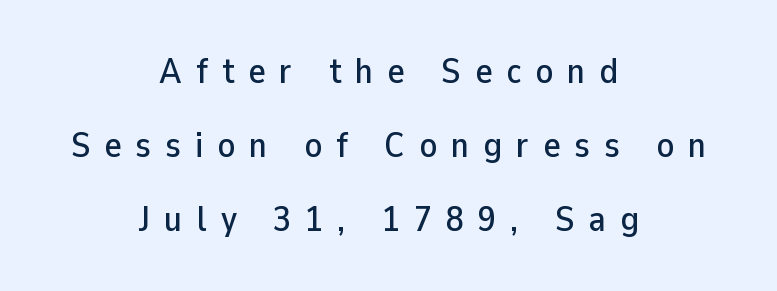
The image shows 36 px sans-serif type, upright; set centered, loose line spacing (2.06x), unusually wide letter spacing (+0.39 em), not underlined; low stroke contrast and a medium x-height.
